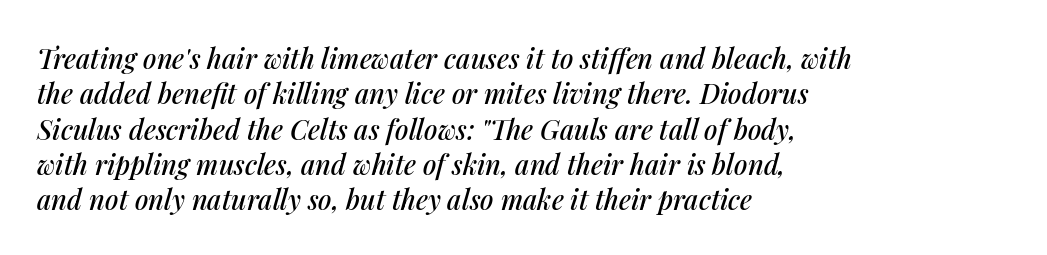
Q: Is the text italic (slanted)? A: Yes, it leans right by about 14 degrees.
Q: Is the text underlined? A: No.
Q: How is the paragraph aligned? A: Left-aligned.
Q: Is the spacing between letters normal or unusually wide? A: Normal.
Q: Is the spacing between lines tight, normal or loose? A: Normal.
